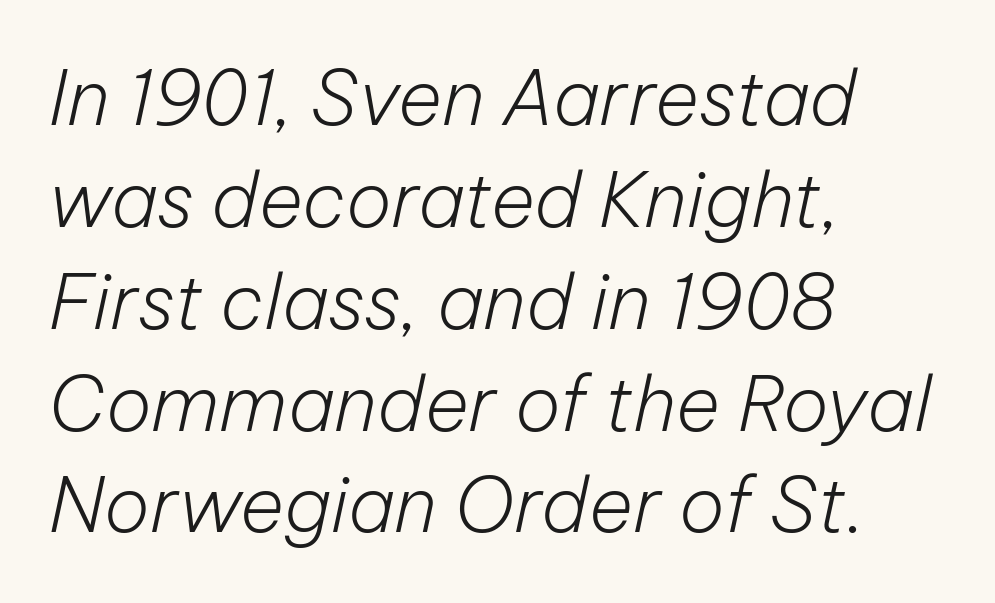
The image shows 76 px light type, italic (leaning right); set left-aligned, normal line spacing (1.34x), normal letter spacing, not underlined; low stroke contrast and a medium x-height.
